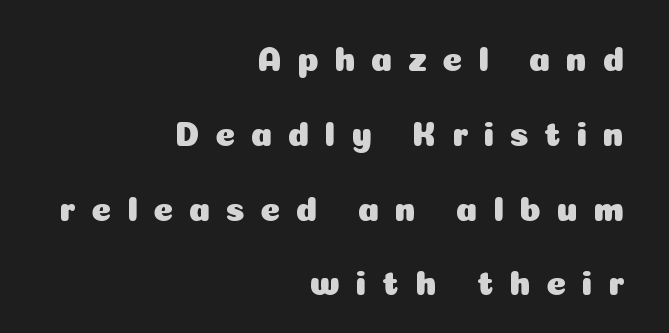
The image shows 34 px sans-serif type, upright; set right-aligned, loose line spacing (2.2x), unusually wide letter spacing (+0.46 em), not underlined; low stroke contrast and a medium x-height.
